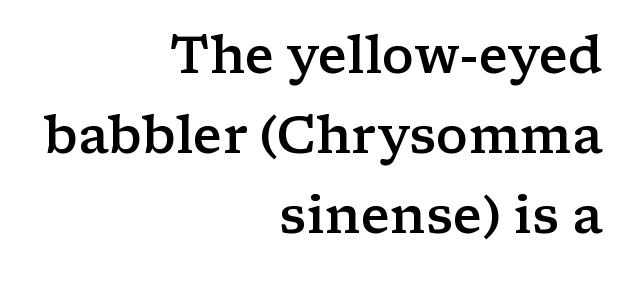
The image shows 51 px semibold, wide serif type, upright; set right-aligned, normal line spacing (1.57x), normal letter spacing, not underlined; low stroke contrast and a medium x-height.
